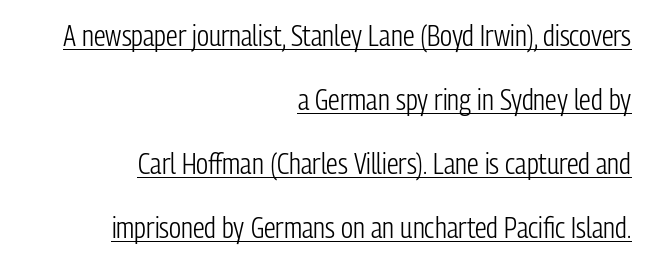
The rendering anchors every line to the right-hand side. Nothing sits at the stroke ends, so this counts as sans-serif. Do the letters lean? They stand straight. You could not count columns in this text — the font is proportionally spaced. Vertical stems look standard width or narrower in stroke. The face used here is rendered with its standard letterfit.
